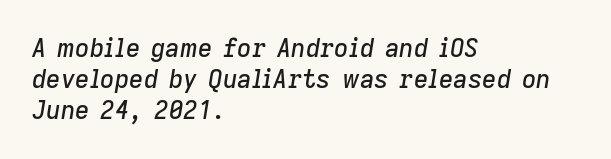
{"italic": "yes", "lean": "right", "slant_degrees": 9, "underline": "no", "align": "left", "line_spacing": "normal", "line_spacing_ratio": 1.25, "letter_spacing": "normal", "letter_spacing_em": 0.0, "glyph_px": 25}
